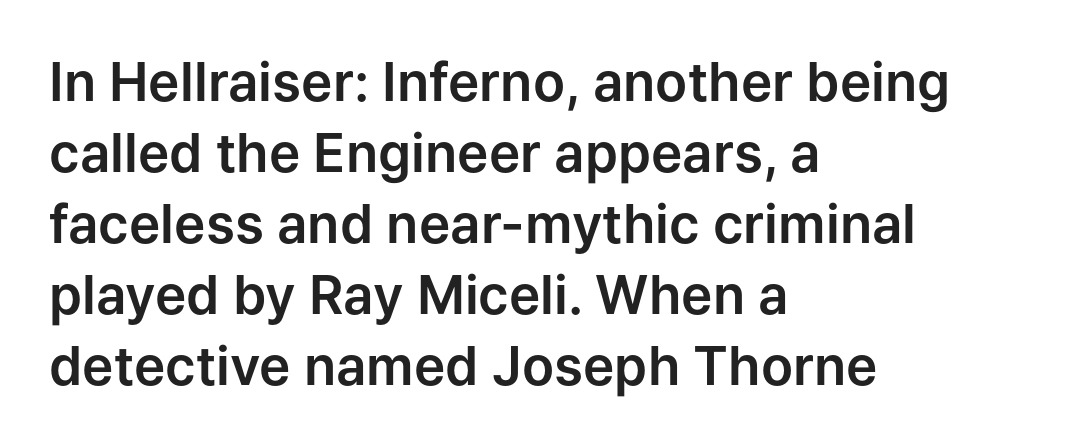
Q: Is the text italic (slanted)? A: No, it is upright.
Q: Is the typeface a serif or a sans-serif typeface? A: Sans-serif.
Q: Is the text underlined? A: No.
Q: How is the paragraph aligned? A: Left-aligned.
Q: Is the spacing between letters normal or unusually wide? A: Normal.
Q: Is the spacing between lines tight, normal or loose? A: Normal.
Q: Width (condensed, normal, or wide)? A: Normal.
Q: Stroke contrast? A: Low.
Q: x-height? A: Medium.
Q: Monospaced? A: No.
